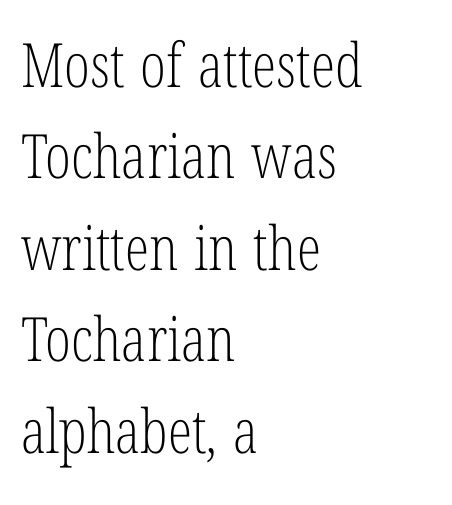
Q: Is the text bold? A: No.
Q: Is the text italic (slanted)? A: No, it is upright.
Q: Is the typeface a serif or a sans-serif typeface? A: Serif.
Q: Is the text underlined? A: No.
Q: How is the paragraph aligned? A: Left-aligned.
Q: Is the spacing between letters normal or unusually wide? A: Normal.
Q: Is the spacing between lines tight, normal or loose? A: Normal.
Q: Width (condensed, normal, or wide)? A: Condensed.
Q: Stroke contrast? A: Low.
Q: x-height? A: Medium.
Q: Monospaced? A: No.
